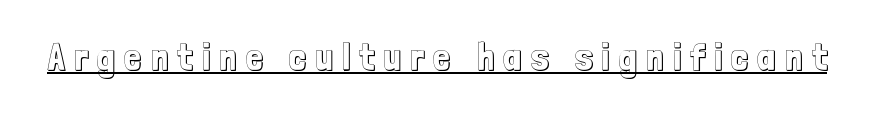
{"italic": "no", "width": "condensed", "x_height": "medium", "monospaced": "no", "underline": "yes", "letter_spacing": "wide", "letter_spacing_em": 0.25, "glyph_px": 38}
